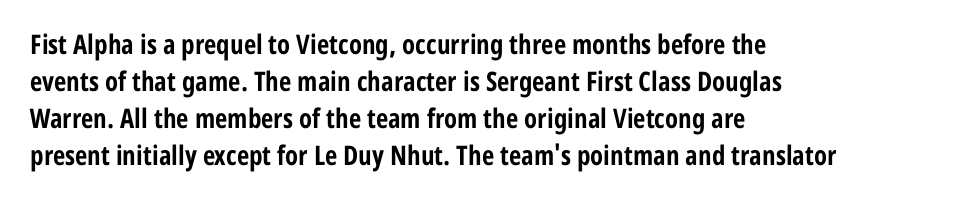
Q: Is the text bold? A: Yes.
Q: Is the text italic (slanted)? A: No, it is upright.
Q: Is the text underlined? A: No.
Q: How is the paragraph aligned? A: Left-aligned.
Q: Is the spacing between letters normal or unusually wide? A: Normal.
Q: Is the spacing between lines tight, normal or loose? A: Normal.
